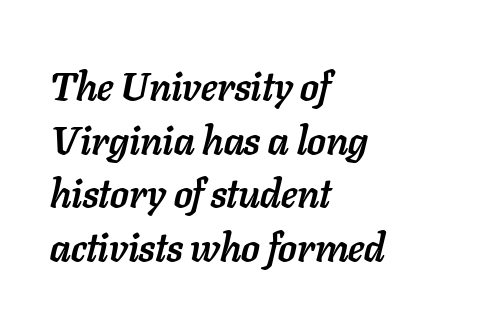
In terms of leading, this rendering sits right in the middle. The glyphs have the mass of a bold cut. These lines are rendered in a variable-pitch font. These lines are set flush left with a ragged right edge.
